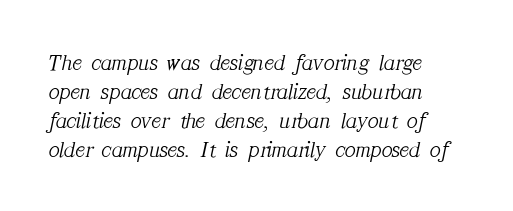
{"italic": "yes", "lean": "right", "slant_degrees": 12, "bold": "no", "underline": "no", "align": "left", "line_spacing": "normal", "line_spacing_ratio": 1.26, "letter_spacing": "normal", "letter_spacing_em": 0.0, "glyph_px": 23}
